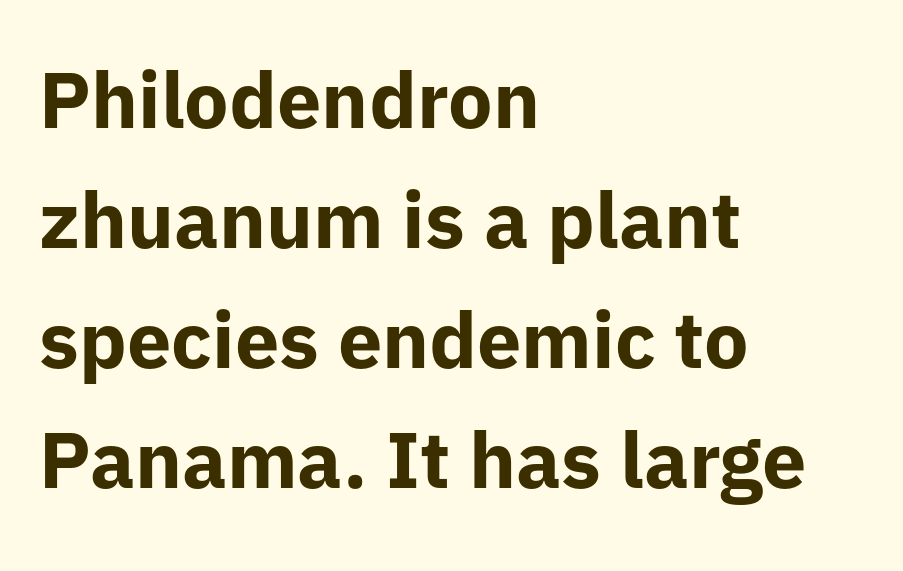
Ordinary non-slanted type is in use. The rendering anchors every line to the left-hand side. The baseline area is clear. The typesetting leans heavy: a genuine bold.
